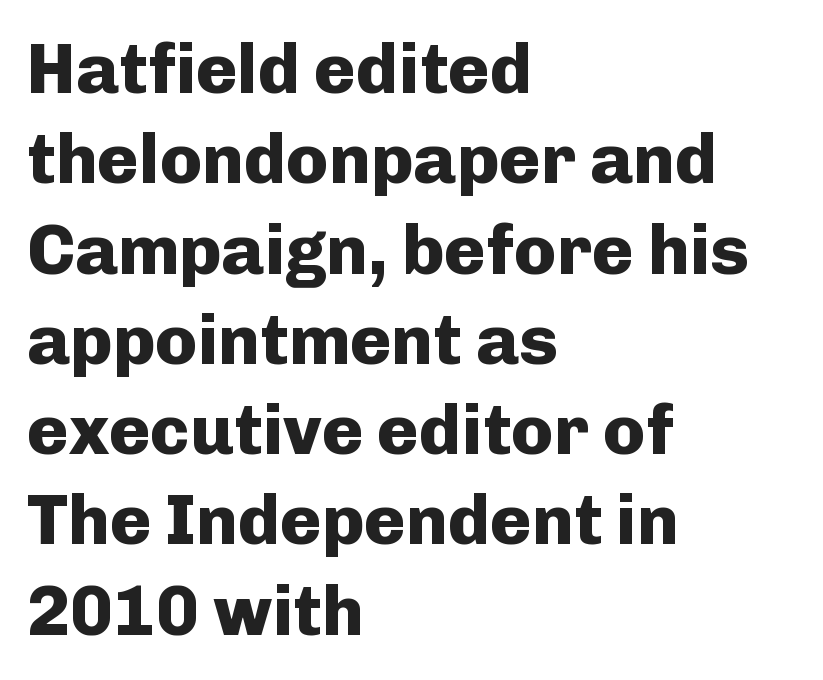
Q: Is the text bold? A: Yes.
Q: Is the text italic (slanted)? A: No, it is upright.
Q: Is the typeface a serif or a sans-serif typeface? A: Sans-serif.
Q: Is the text underlined? A: No.
Q: How is the paragraph aligned? A: Left-aligned.
Q: Is the spacing between letters normal or unusually wide? A: Normal.
Q: Is the spacing between lines tight, normal or loose? A: Normal.
Q: Width (condensed, normal, or wide)? A: Normal.
Q: Stroke contrast? A: Low.
Q: x-height? A: Medium.
Q: Monospaced? A: No.
